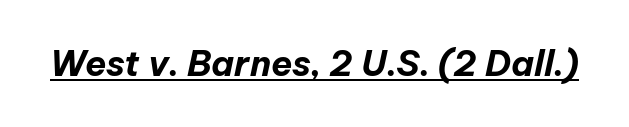
{"italic": "yes", "lean": "right", "slant_degrees": 12, "bold": "yes", "weight": "bold", "width": "normal", "stroke_contrast": "low", "x_height": "medium", "monospaced": "no", "underline": "yes", "letter_spacing": "normal", "letter_spacing_em": 0.0, "glyph_px": 35}
